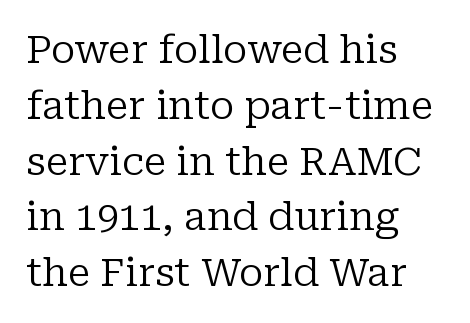
The image shows 39 px regular-weight serif type, upright; set left-aligned, normal line spacing (1.43x), normal letter spacing, not underlined; low stroke contrast and a medium x-height.
